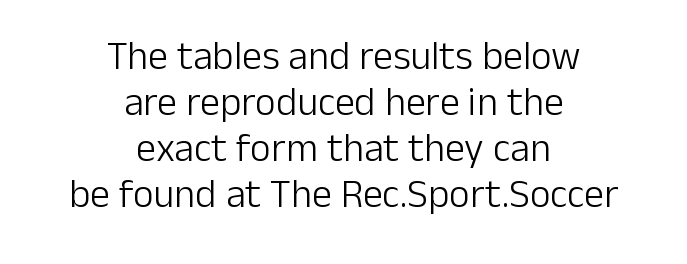
{"serif": "no", "italic": "no", "bold": "no", "weight": "light", "width": "normal", "stroke_contrast": "low", "x_height": "medium", "monospaced": "no", "underline": "no", "align": "center", "line_spacing": "tight", "line_spacing_ratio": 1.15, "letter_spacing": "normal", "letter_spacing_em": 0.0, "glyph_px": 40}
